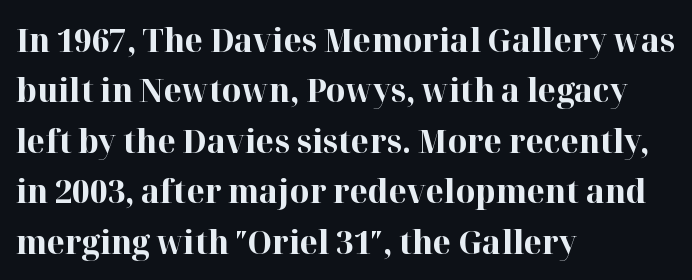
The image shows 33 px bold serif type, upright; set left-aligned, normal line spacing (1.53x), normal letter spacing, not underlined; high stroke contrast and a medium x-height.
